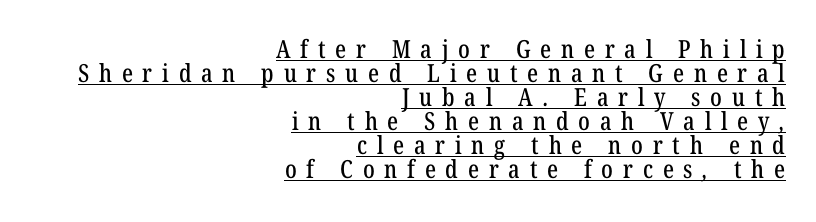
The image shows 25 px text type; set right-aligned, tight line spacing (0.96x), unusually wide letter spacing (+0.39 em), underlined.
